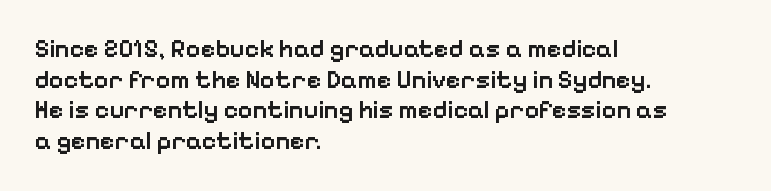
Q: Is the text bold? A: Semi-bold.
Q: Is the text italic (slanted)? A: No, it is upright.
Q: Is the text underlined? A: No.
Q: How is the paragraph aligned? A: Left-aligned.
Q: Is the spacing between letters normal or unusually wide? A: Normal.
